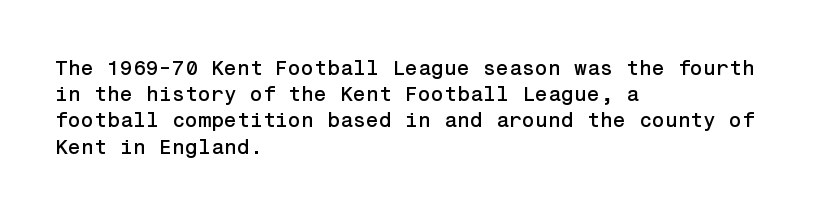
A typesetter would call this leading conventional body-copy spacing. Upright lettering throughout. This rendering uses left alignment, leaving the right contour irregular. The letterforms sit shoulder to shoulder at normal distance. Decoration check: the copy has no underline.
